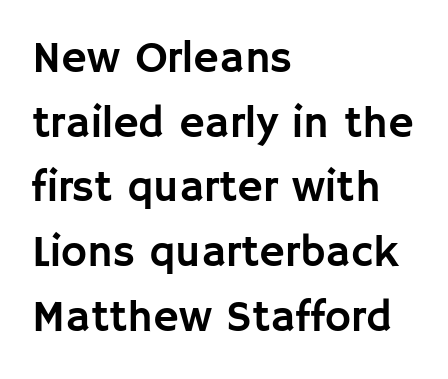
Descender tails drop into unmarked territory. Every character sits straight up, as roman type does. Is this a sans? Yes — the strokes have no serifs. Honestly, the letter spacing is just normal — you wouldn't notice it. The passage is arranged the way most books set body copy — flush left.
